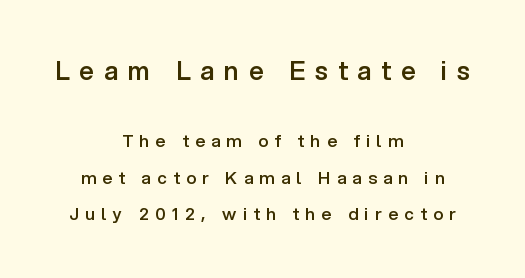
Weight check: semibold — heavier than regular, not quite bold. Size hierarchy here favors the leading block over the trailing one. Casual observation: everything's sitting right in the middle. Successive baselines arrive slowly, with a big drop between each.
